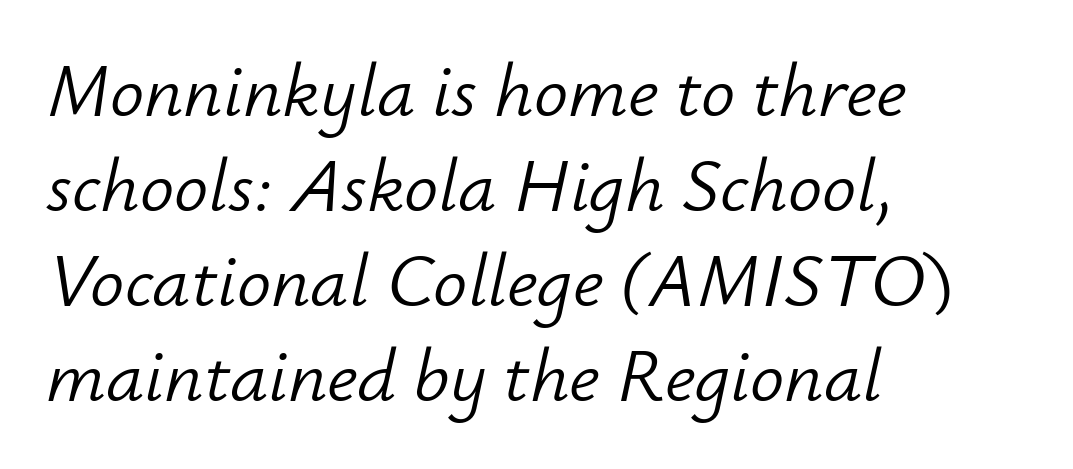
The image shows 76 px light type, italic (leaning right); set left-aligned, normal line spacing (1.25x), normal letter spacing, not underlined; low stroke contrast and a small x-height.
